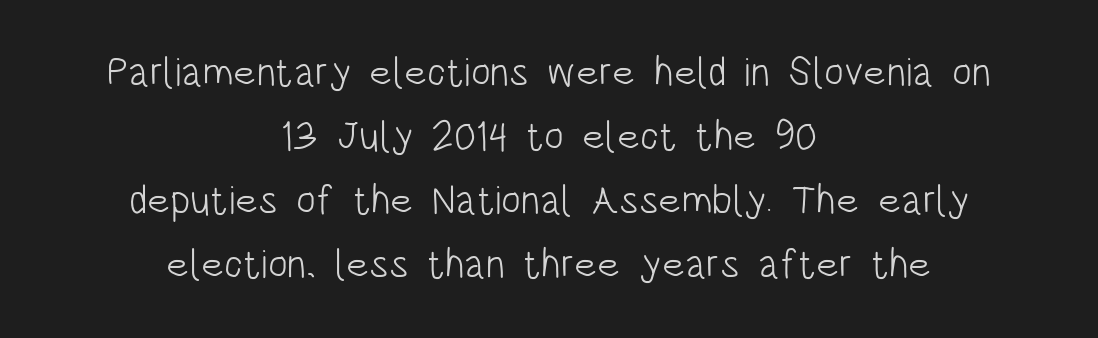
Stroke mass is kept to a normal reading level or below. Horizontally, the lines are justified to the midpoint only. Grotesque or geometric, the face here clearly has no serifs. Tracking value appears to be zero — textbook default spacing. Quick note: not italic, upright.
